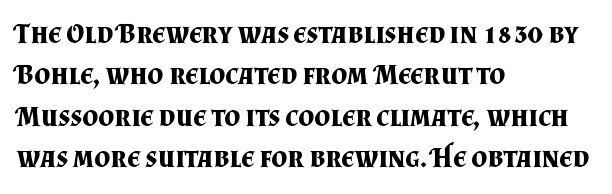
{"serif": "yes", "italic": "no", "bold": "yes", "weight": "bold", "width": "normal", "stroke_contrast": "medium", "x_height": "small", "monospaced": "no", "underline": "no", "align": "left", "line_spacing": "normal", "line_spacing_ratio": 1.48, "letter_spacing": "normal", "letter_spacing_em": 0.0, "glyph_px": 28}
